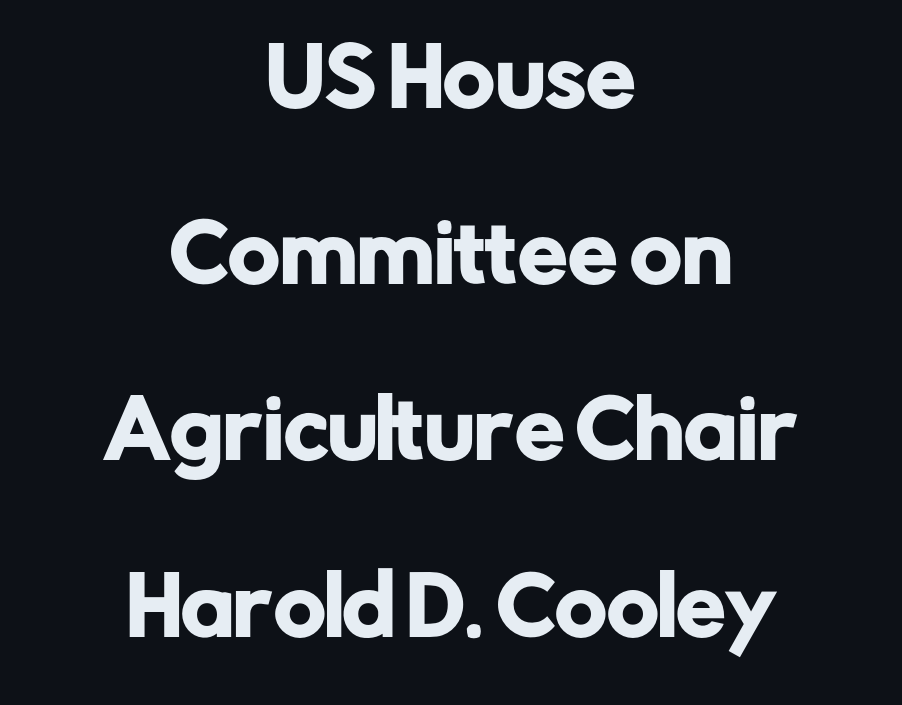
The image shows 79 px sans-serif type, upright; set centered, loose line spacing (2.23x), normal letter spacing, not underlined; low stroke contrast and a medium x-height.
